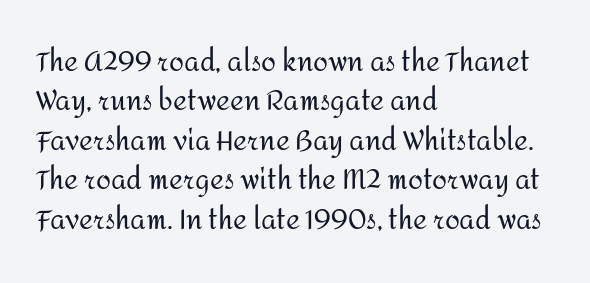
Quick note: not italic, upright. Is the stroke heavy? The answer is a plain regular-or-lighter. The setting favours the left margin, as ordinary paragraphs usually do. Has an underline been added? It has not. Tracking here is standard; glyphs follow each other at the usual distance. Line spacing here is normal.
